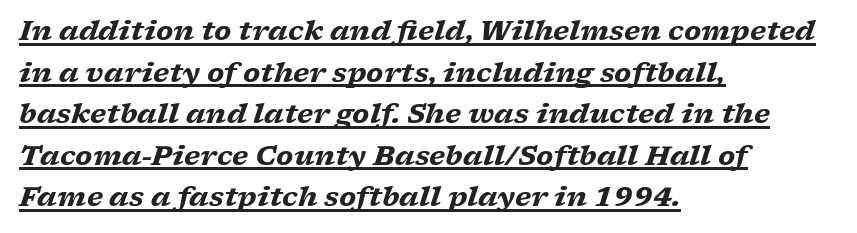
Q: Is the text bold? A: Yes.
Q: Is the text italic (slanted)? A: Yes, it leans right by about 17 degrees.
Q: Is the text underlined? A: Yes.
Q: How is the paragraph aligned? A: Left-aligned.
Q: Is the spacing between letters normal or unusually wide? A: Normal.
Q: Is the spacing between lines tight, normal or loose? A: Normal.
